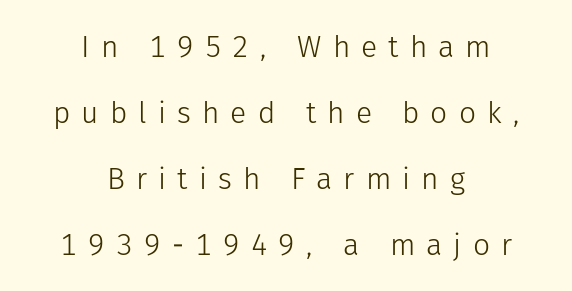
{"serif": "no", "italic": "no", "bold": "no", "weight": "light", "width": "normal", "stroke_contrast": "low", "x_height": "medium", "monospaced": "no", "underline": "no", "align": "center", "line_spacing": "loose", "line_spacing_ratio": 2.2, "letter_spacing": "wide", "letter_spacing_em": 0.37, "glyph_px": 30}
